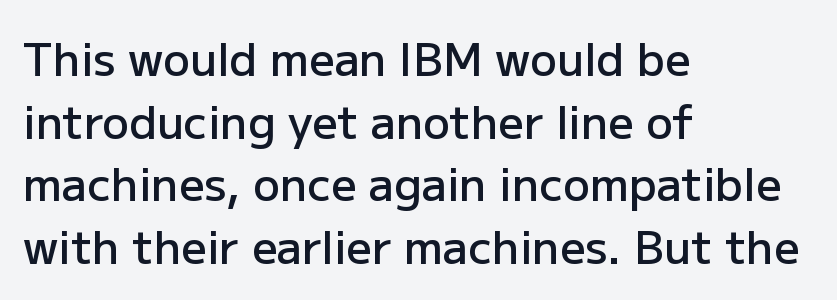
The image shows 45 px semibold sans-serif type, upright; set left-aligned, normal line spacing (1.39x), normal letter spacing, not underlined; low stroke contrast and a medium x-height.
